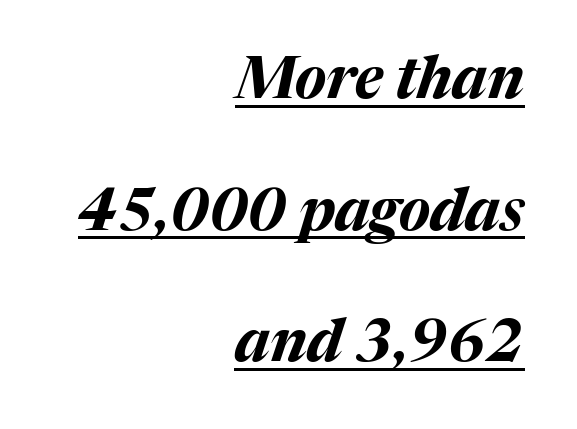
Slanted lettering throughout. Here the glyphs are tracked normally, forming tight word shapes. On the weight axis this lands at bold, roughly 700. Caption: multi-line text, flush right, ragged left. Is this a fixed-width face? No — the glyphs have proportional, varying widths. This block would shrink considerably if given ordinary leading; it's expanded now.
